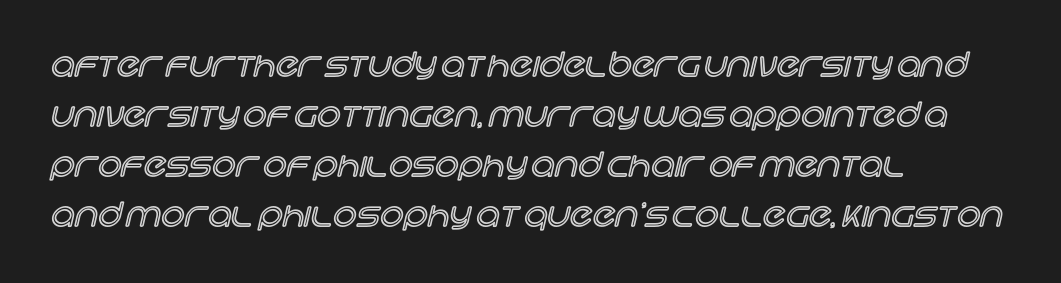
The image shows 33 px text type; set left-aligned, normal line spacing (1.52x), normal letter spacing, not underlined; a large x-height.
